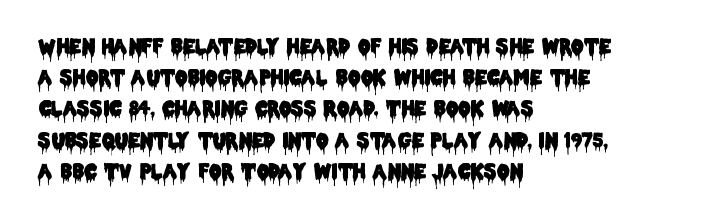
Q: Is the text italic (slanted)? A: No, it is upright.
Q: Is the text underlined? A: No.
Q: How is the paragraph aligned? A: Left-aligned.
Q: Is the spacing between letters normal or unusually wide? A: Normal.
Q: Is the spacing between lines tight, normal or loose? A: Normal.
